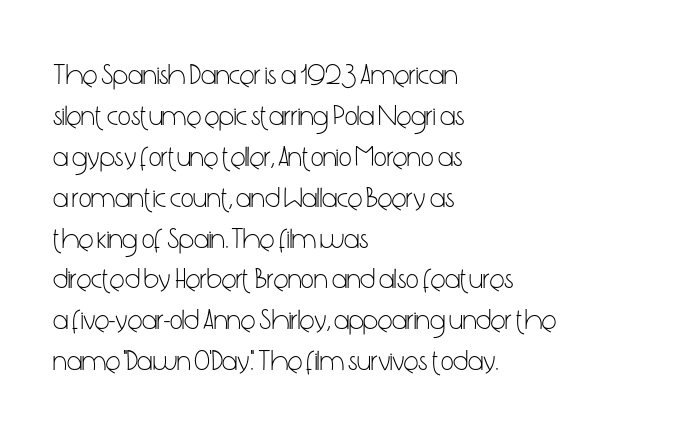
Q: Is the text bold? A: No.
Q: Is the text italic (slanted)? A: No, it is upright.
Q: Is the typeface a serif or a sans-serif typeface? A: Sans-serif.
Q: Is the text underlined? A: No.
Q: How is the paragraph aligned? A: Left-aligned.
Q: Is the spacing between letters normal or unusually wide? A: Normal.
Q: Is the spacing between lines tight, normal or loose? A: Normal.
Q: Width (condensed, normal, or wide)? A: Condensed.
Q: Stroke contrast? A: Low.
Q: x-height? A: Medium.
Q: Monospaced? A: No.
